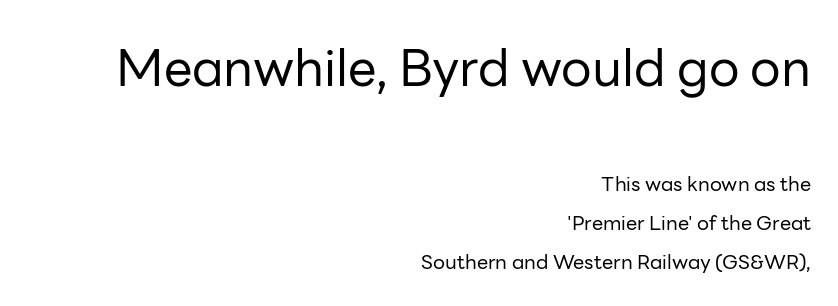
Heaviness? Minimal to ordinary, like unemphasized prose. The words here are not underlined. Visually the block forms a straight wall on the right and a jagged coastline on the left. Posture: upright roman. You can tell from the bare stems that sans-serif type was used. The passage shown begins with its larger block and ends with its smaller one.
